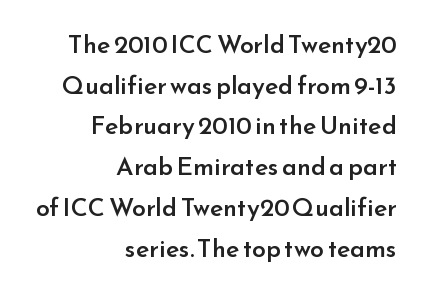
{"italic": "no", "bold": "semi", "underline": "no", "align": "right", "line_spacing": "normal", "line_spacing_ratio": 1.63, "letter_spacing": "normal", "letter_spacing_em": 0.0, "glyph_px": 25}
